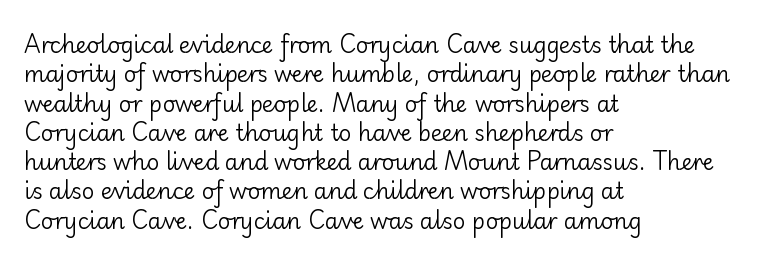
The image shows 22 px text type, upright; set left-aligned, normal line spacing (1.33x), normal letter spacing, not underlined.
